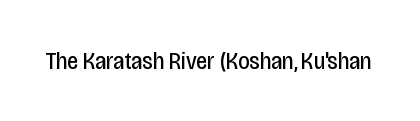
The image shows 25 px text type, upright; set normal letter spacing, not underlined.
